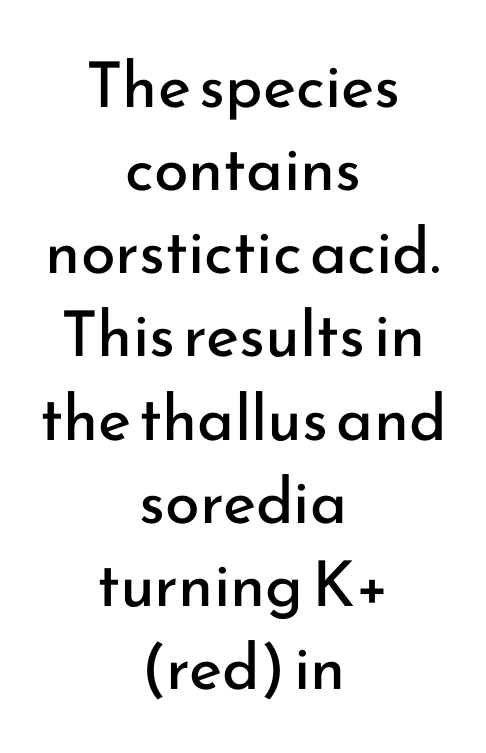
The image shows 63 px regular-weight sans-serif type, upright; set centered, normal line spacing (1.32x), normal letter spacing, not underlined; low stroke contrast and a small x-height.
